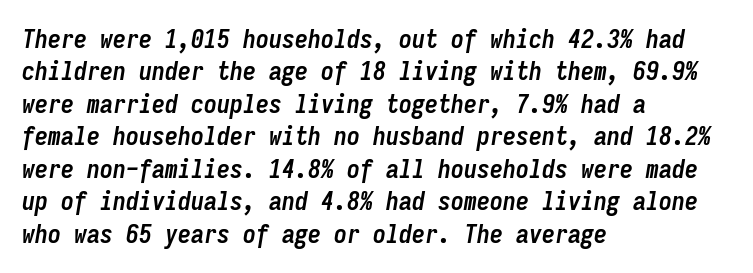
Q: Is the text bold? A: Yes.
Q: Is the text italic (slanted)? A: Yes, it leans right by about 9 degrees.
Q: Is the text underlined? A: No.
Q: How is the paragraph aligned? A: Left-aligned.
Q: Is the spacing between letters normal or unusually wide? A: Normal.
Q: Is the spacing between lines tight, normal or loose? A: Normal.
